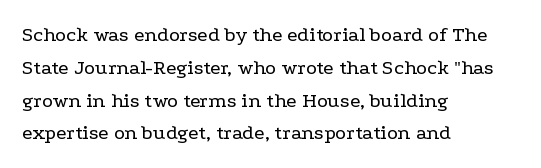
The image shows 21 px text type, upright; set left-aligned, normal line spacing (1.56x), normal letter spacing, not underlined.
